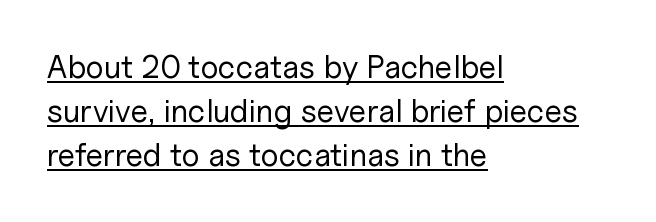
Q: Is the text bold? A: No.
Q: Is the text italic (slanted)? A: No, it is upright.
Q: Is the typeface a serif or a sans-serif typeface? A: Sans-serif.
Q: Is the text underlined? A: Yes.
Q: How is the paragraph aligned? A: Left-aligned.
Q: Is the spacing between letters normal or unusually wide? A: Normal.
Q: Is the spacing between lines tight, normal or loose? A: Normal.
Q: Width (condensed, normal, or wide)? A: Normal.
Q: Stroke contrast? A: Low.
Q: x-height? A: Medium.
Q: Monospaced? A: No.
